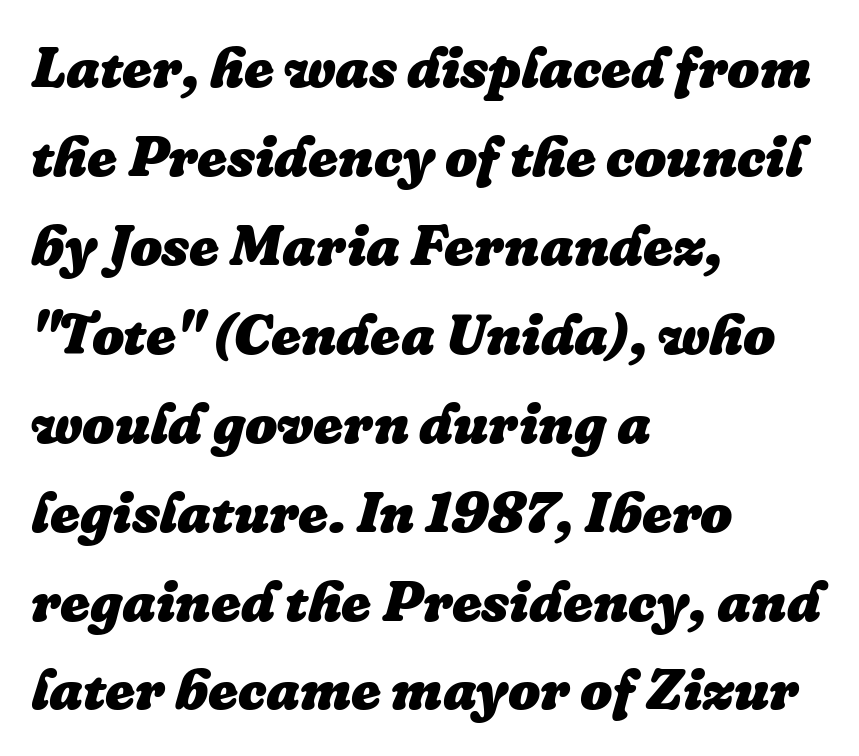
The image shows 57 px heavy type, italic (leaning right); set left-aligned, normal line spacing (1.56x), normal letter spacing, not underlined; low stroke contrast and a medium x-height.
